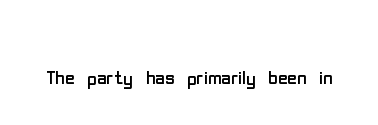
The image shows 26 px text type, upright; set normal letter spacing, not underlined.
